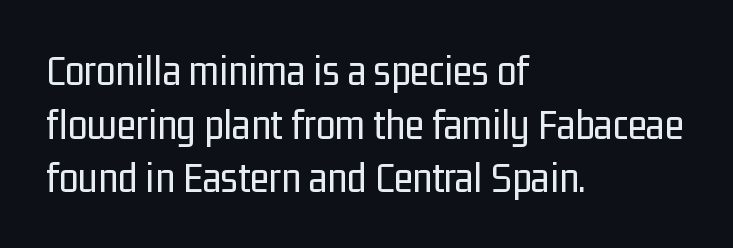
{"serif": "no", "italic": "no", "bold": "no", "weight": "regular", "width": "condensed", "stroke_contrast": "low", "x_height": "medium", "monospaced": "no", "underline": "no", "align": "left", "line_spacing_ratio": 1.22, "letter_spacing": "normal", "letter_spacing_em": 0.0, "glyph_px": 44}
